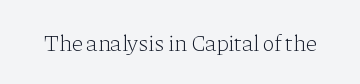
The type is set solid horizontally, with unmodified tracking. Words float on clear page, feet unadorned. A quiet, ordinary-to-light weight characterises the typeface. The type sits square on the baseline with zero lean.
